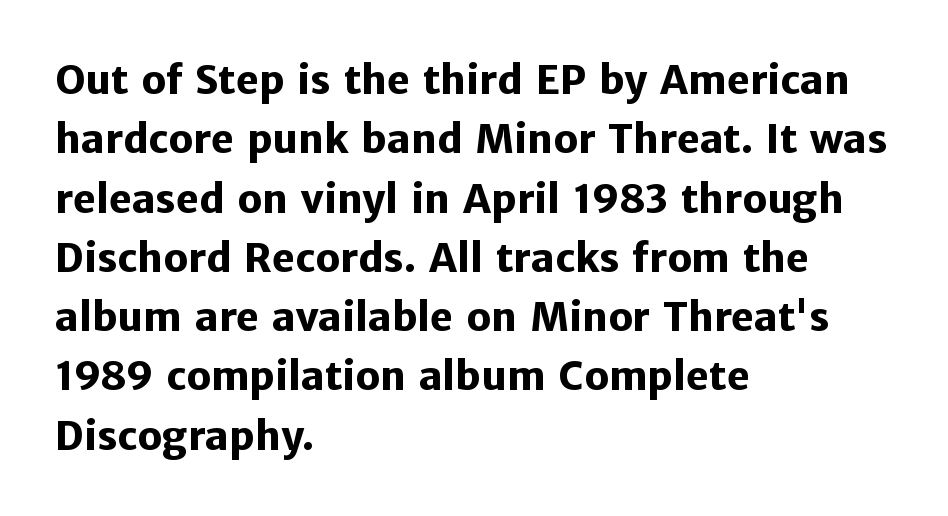
Q: Is the text bold? A: Yes.
Q: Is the text italic (slanted)? A: No, it is upright.
Q: Is the typeface a serif or a sans-serif typeface? A: Sans-serif.
Q: Is the text underlined? A: No.
Q: How is the paragraph aligned? A: Left-aligned.
Q: Is the spacing between letters normal or unusually wide? A: Normal.
Q: Is the spacing between lines tight, normal or loose? A: Normal.
Q: Width (condensed, normal, or wide)? A: Normal.
Q: Stroke contrast? A: Low.
Q: x-height? A: Medium.
Q: Monospaced? A: No.
